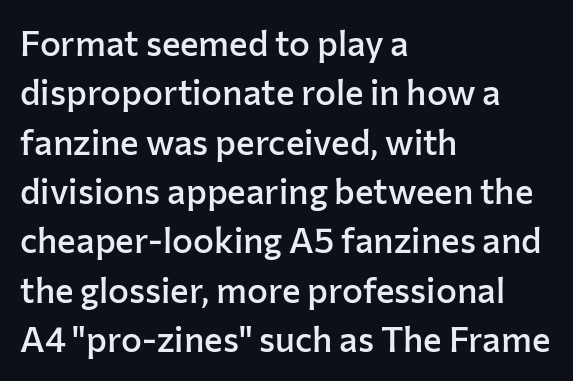
Q: Is the text bold? A: Semi-bold.
Q: Is the text italic (slanted)? A: No, it is upright.
Q: Is the typeface a serif or a sans-serif typeface? A: Sans-serif.
Q: Is the text underlined? A: No.
Q: How is the paragraph aligned? A: Left-aligned.
Q: Is the spacing between letters normal or unusually wide? A: Normal.
Q: Is the spacing between lines tight, normal or loose? A: Normal.
Q: Width (condensed, normal, or wide)? A: Normal.
Q: Stroke contrast? A: Low.
Q: x-height? A: Medium.
Q: Monospaced? A: No.
